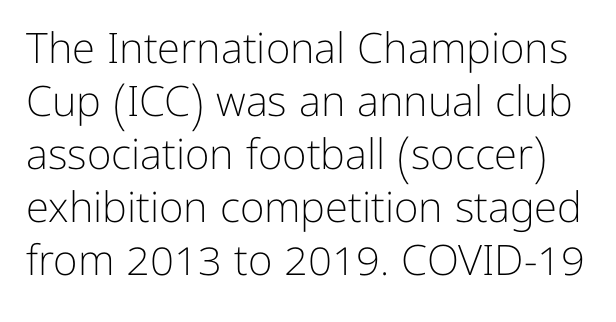
{"serif": "no", "italic": "no", "bold": "no", "weight": "light", "width": "normal", "stroke_contrast": "low", "x_height": "medium", "monospaced": "no", "underline": "no", "line_spacing": "normal", "line_spacing_ratio": 1.26, "letter_spacing": "normal", "letter_spacing_em": 0.0, "glyph_px": 42}
